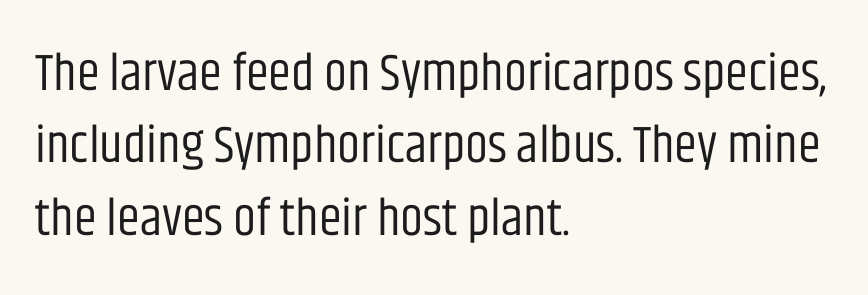
The image shows 52 px regular-weight, condensed sans-serif type, upright; set left-aligned, normal line spacing (1.39x), normal letter spacing, not underlined; low stroke contrast and a large x-height.
